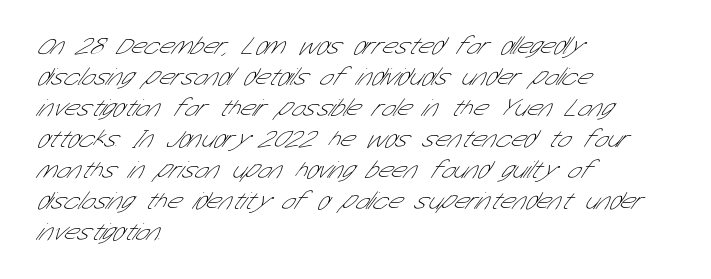
Q: Is the text bold? A: No.
Q: Is the text underlined? A: No.
Q: How is the paragraph aligned? A: Left-aligned.
Q: Is the spacing between letters normal or unusually wide? A: Normal.
